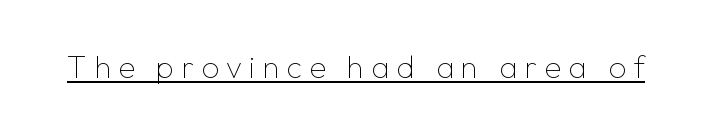
The image shows 31 px thin sans-serif type, upright; set unusually wide letter spacing (+0.23 em), underlined; low stroke contrast and a medium x-height.
